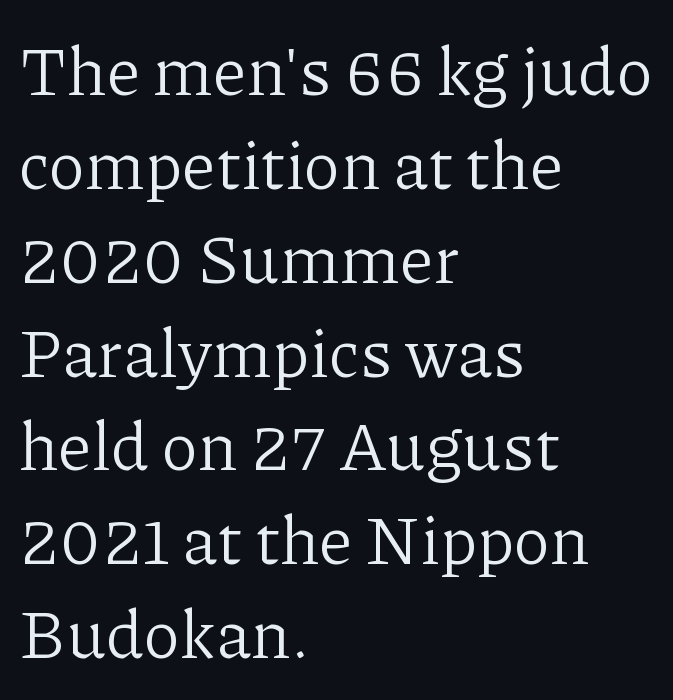
Q: Is the text bold? A: No.
Q: Is the text italic (slanted)? A: No, it is upright.
Q: Is the typeface a serif or a sans-serif typeface? A: Serif.
Q: Is the text underlined? A: No.
Q: How is the paragraph aligned? A: Left-aligned.
Q: Is the spacing between letters normal or unusually wide? A: Normal.
Q: Is the spacing between lines tight, normal or loose? A: Normal.
Q: Width (condensed, normal, or wide)? A: Normal.
Q: Stroke contrast? A: Low.
Q: x-height? A: Medium.
Q: Monospaced? A: No.
